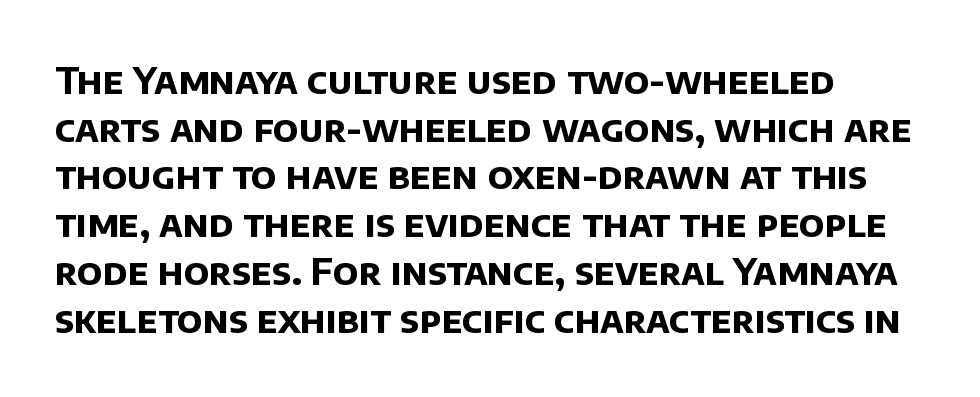
Q: Is the text bold? A: Yes.
Q: Is the typeface a serif or a sans-serif typeface? A: Sans-serif.
Q: Is the text underlined? A: No.
Q: How is the paragraph aligned? A: Left-aligned.
Q: Is the spacing between letters normal or unusually wide? A: Normal.
Q: Is the spacing between lines tight, normal or loose? A: Normal.
Q: Width (condensed, normal, or wide)? A: Normal.
Q: Stroke contrast? A: Low.
Q: x-height? A: Large.
Q: Monospaced? A: No.
